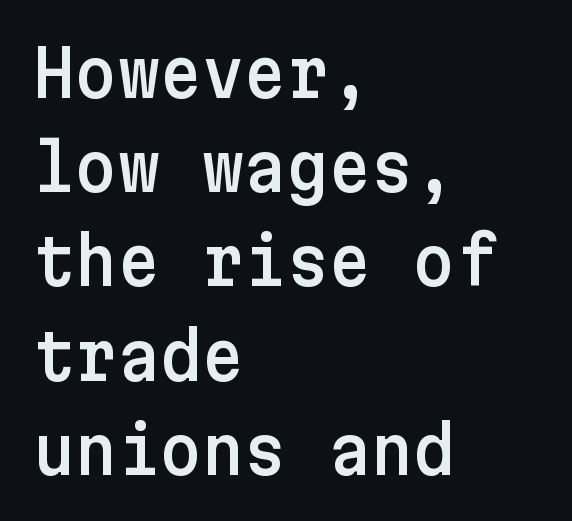
{"serif": "no", "italic": "no", "width": "normal", "stroke_contrast": "low", "x_height": "medium", "underline": "no", "align": "left", "line_spacing": "normal", "line_spacing_ratio": 1.45, "letter_spacing": "normal", "letter_spacing_em": 0.0, "glyph_px": 65}
